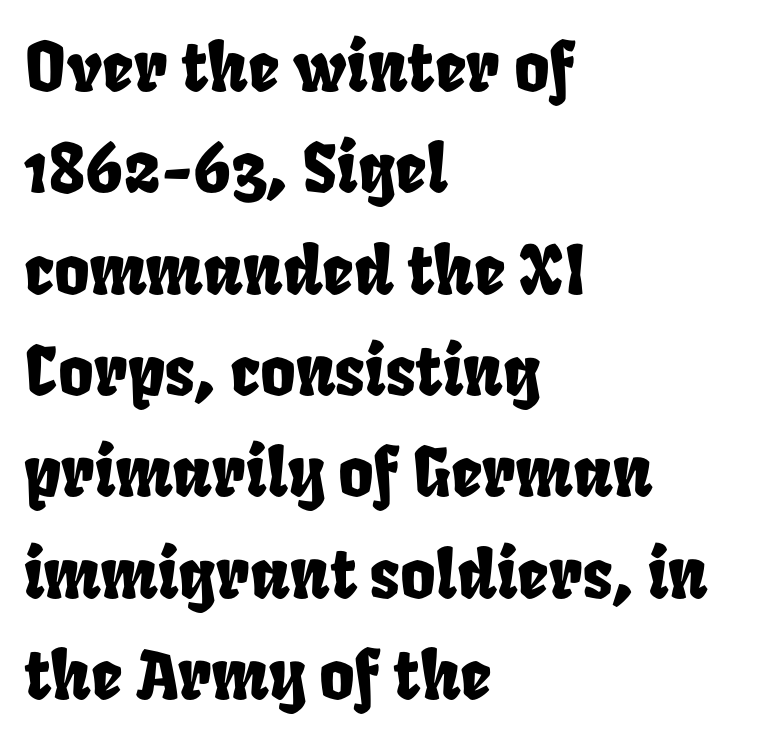
{"width": "condensed", "stroke_contrast": "low", "x_height": "large", "monospaced": "no", "underline": "no", "align": "left", "line_spacing": "normal", "line_spacing_ratio": 1.49, "letter_spacing": "normal", "letter_spacing_em": 0.0, "glyph_px": 68}
